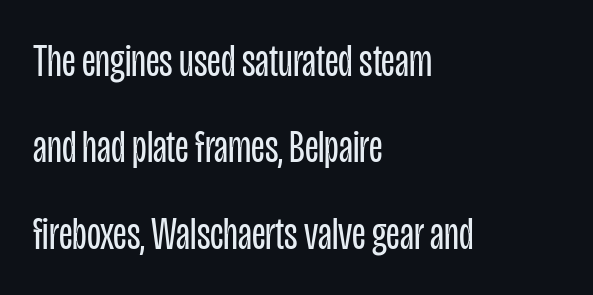
The rendering shows plain stroke endings on the letterforms — a sans-serif design. Do the letters lean? They stand straight. Think of a printed novel: that variable character pitch is what you see here. Counters stay open thanks to moderate or lighter strokes.
